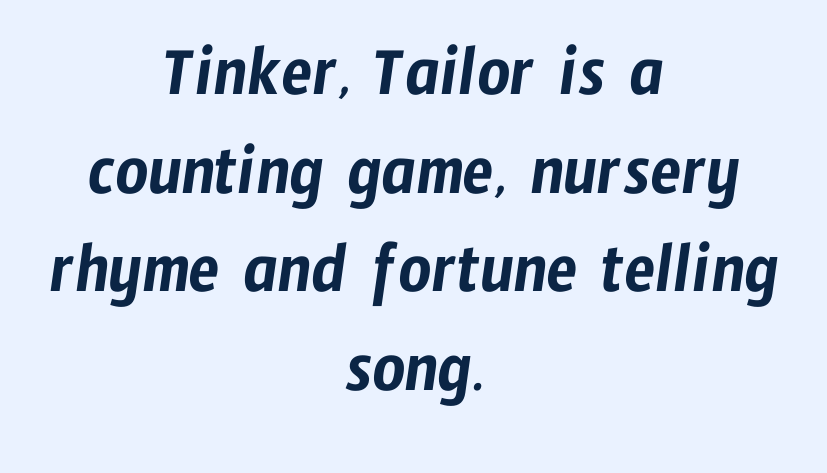
{"serif": "no", "width": "condensed", "stroke_contrast": "low", "x_height": "medium", "monospaced": "no", "underline": "no", "align": "center", "line_spacing": "normal", "line_spacing_ratio": 1.37, "letter_spacing": "normal", "letter_spacing_em": 0.0, "glyph_px": 72}
